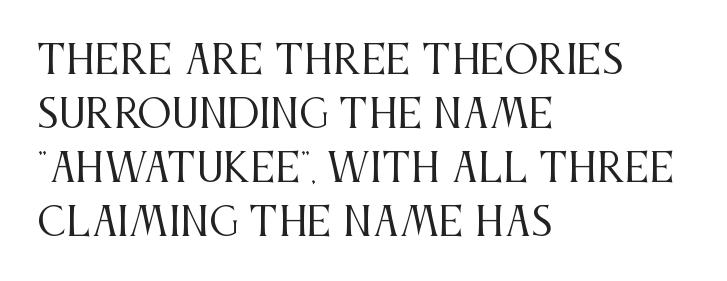
The image shows 38 px regular-weight, condensed serif type, upright; set left-aligned, normal line spacing (1.42x), normal letter spacing, not underlined; medium stroke contrast and a large x-height.
